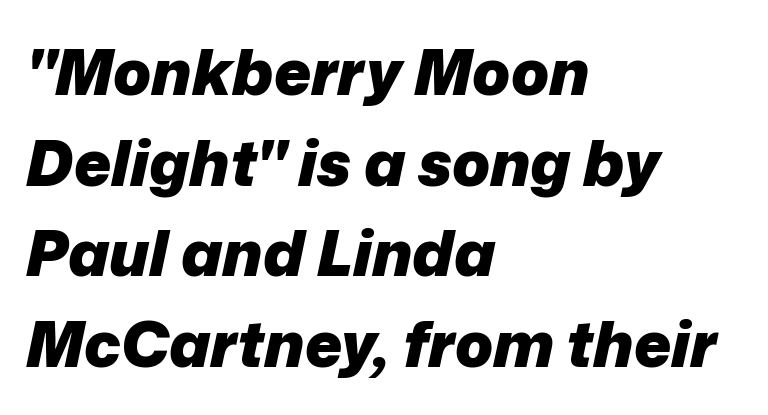
{"italic": "yes", "lean": "right", "slant_degrees": 12, "bold": "yes", "weight": "heavy", "width": "normal", "stroke_contrast": "low", "x_height": "medium", "monospaced": "no", "underline": "no", "align": "left", "line_spacing": "normal", "line_spacing_ratio": 1.44, "letter_spacing": "normal", "letter_spacing_em": 0.0, "glyph_px": 63}
